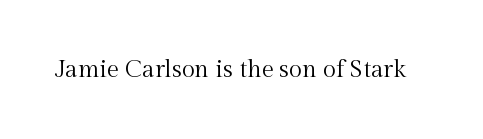
Q: Is the text bold? A: No.
Q: Is the text italic (slanted)? A: No, it is upright.
Q: Is the text underlined? A: No.
Q: Is the spacing between letters normal or unusually wide? A: Normal.
